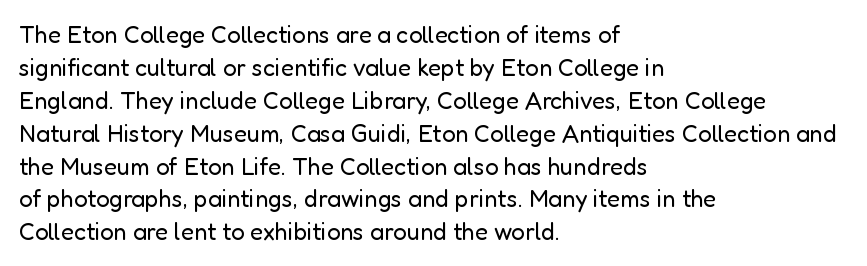
Q: Is the text bold? A: No.
Q: Is the text italic (slanted)? A: No, it is upright.
Q: Is the text underlined? A: No.
Q: How is the paragraph aligned? A: Left-aligned.
Q: Is the spacing between letters normal or unusually wide? A: Normal.
Q: Is the spacing between lines tight, normal or loose? A: Normal.
